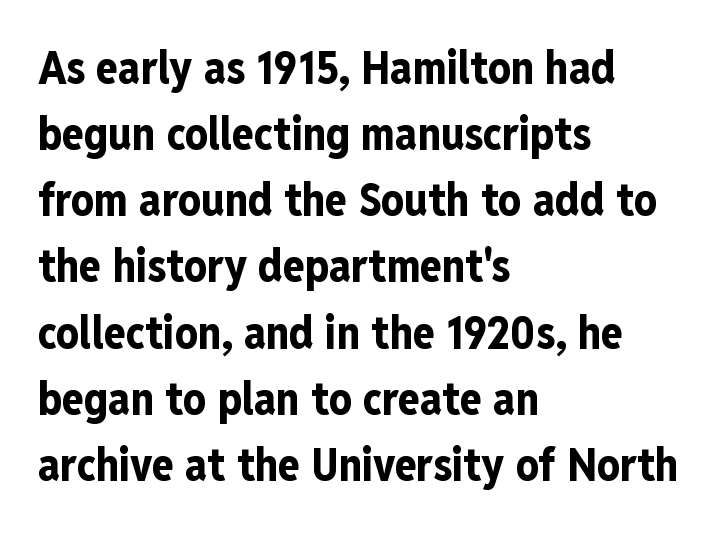
Q: Is the text bold? A: Yes.
Q: Is the text italic (slanted)? A: No, it is upright.
Q: Is the typeface a serif or a sans-serif typeface? A: Sans-serif.
Q: Is the text underlined? A: No.
Q: How is the paragraph aligned? A: Left-aligned.
Q: Is the spacing between letters normal or unusually wide? A: Normal.
Q: Is the spacing between lines tight, normal or loose? A: Normal.
Q: Width (condensed, normal, or wide)? A: Condensed.
Q: Stroke contrast? A: Low.
Q: x-height? A: Medium.
Q: Monospaced? A: No.
